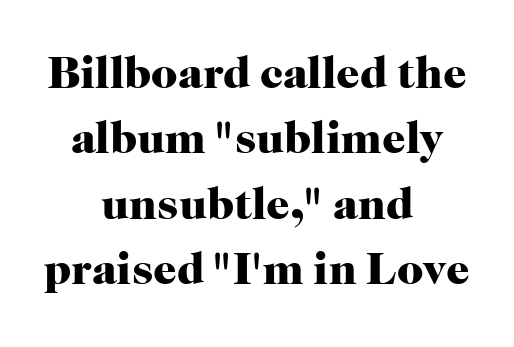
The image shows 46 px heavy serif type, upright; set centered, normal line spacing (1.42x), normal letter spacing, not underlined; high stroke contrast and a medium x-height.
